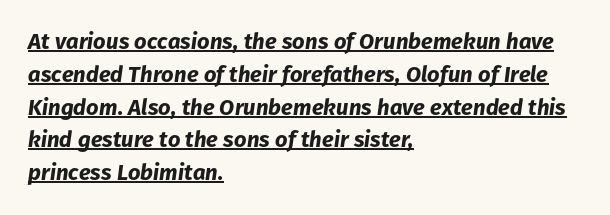
The image shows 22 px bold type, italic (leaning right); set left-aligned, normal line spacing (1.49x), normal letter spacing, underlined.
